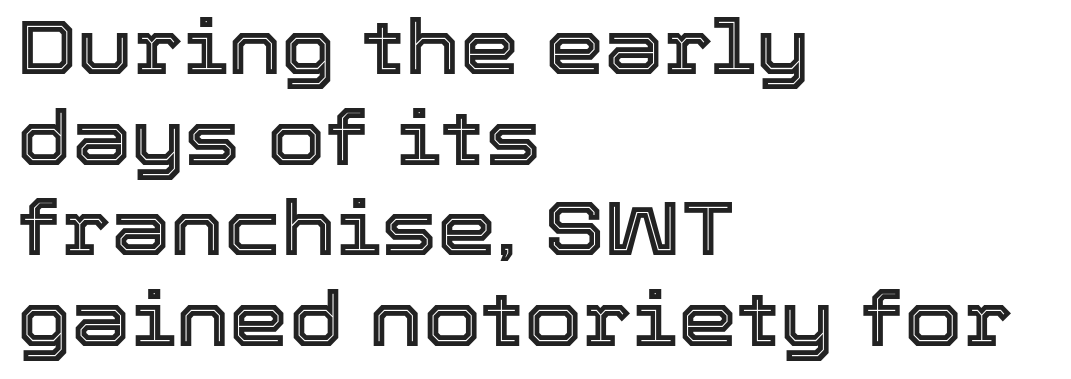
No word sits above an underline. Is the letter spacing exaggerated? No — it looks like the ordinary default. Looks like regular typesetting: each glyph gets only the width it needs. Visually the block forms a straight wall on the left and a jagged coastline on the right.
